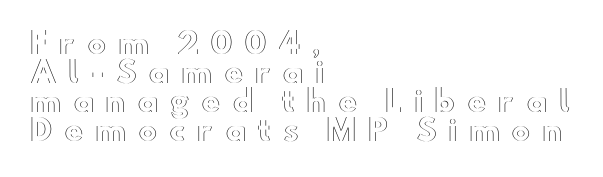
Q: Is the text italic (slanted)? A: No, it is upright.
Q: Is the text underlined? A: No.
Q: How is the paragraph aligned? A: Left-aligned.
Q: Is the spacing between letters normal or unusually wide? A: Unusually wide.
Q: Is the spacing between lines tight, normal or loose? A: Tight.
Q: Width (condensed, normal, or wide)? A: Wide.
Q: x-height? A: Small.
Q: Monospaced? A: No.
